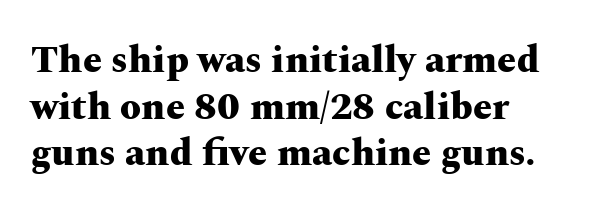
Q: Is the text bold? A: Yes.
Q: Is the text italic (slanted)? A: No, it is upright.
Q: Is the typeface a serif or a sans-serif typeface? A: Serif.
Q: Is the text underlined? A: No.
Q: Is the spacing between letters normal or unusually wide? A: Normal.
Q: Width (condensed, normal, or wide)? A: Wide.
Q: Stroke contrast? A: Medium.
Q: x-height? A: Medium.
Q: Monospaced? A: No.
